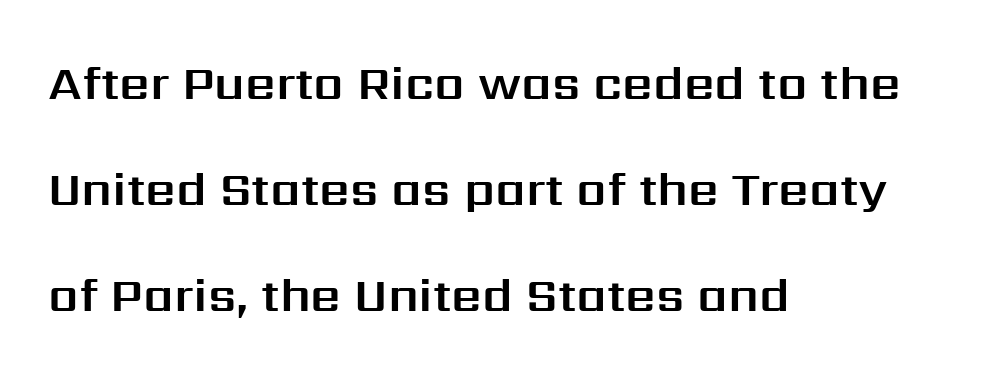
{"serif": "no", "italic": "no", "width": "normal", "stroke_contrast": "medium", "x_height": "medium", "monospaced": "no", "underline": "no", "align": "left", "line_spacing": "loose", "line_spacing_ratio": 2.21, "letter_spacing": "normal", "letter_spacing_em": 0.0, "glyph_px": 48}
